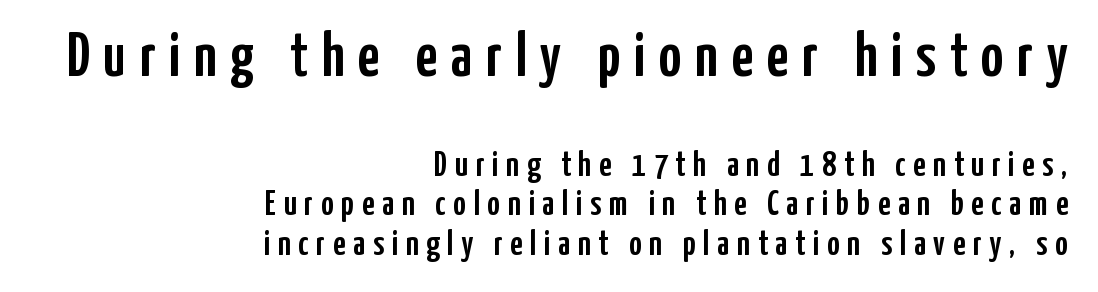
The image shows 62 px condensed sans-serif type, upright; set right-aligned, tight line spacing (1.13x), unusually wide letter spacing (+0.22 em), not underlined; the first (top) block is 1.77x larger; low stroke contrast and a medium x-height.
